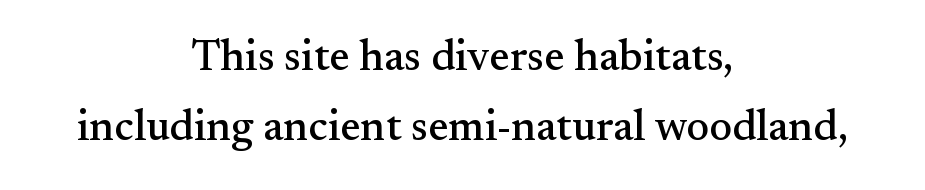
This rendering features lettering with no underline. The gaps between neighbouring characters are ordinary and unremarkable. Regular leading. Compared with a flush-left layout, this one balances lines on the center instead.
